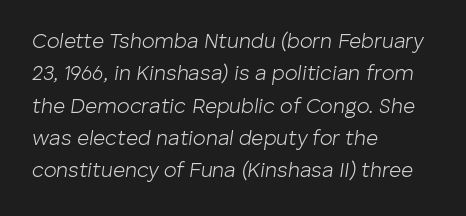
{"italic": "yes", "lean": "right", "slant_degrees": 8, "bold": "no", "underline": "no", "align": "left", "line_spacing": "normal", "line_spacing_ratio": 1.54, "letter_spacing": "normal", "letter_spacing_em": 0.0, "glyph_px": 21}
